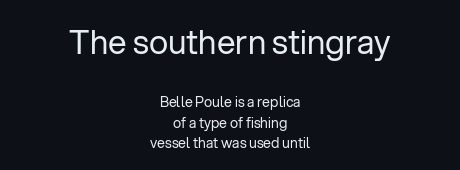
Q: Is the text bold? A: No.
Q: Is the text italic (slanted)? A: No, it is upright.
Q: Is the typeface a serif or a sans-serif typeface? A: Sans-serif.
Q: Is the text underlined? A: No.
Q: How is the paragraph aligned? A: Centered.
Q: Is the spacing between letters normal or unusually wide? A: Normal.
Q: Is the spacing between lines tight, normal or loose? A: Normal.
Q: Which block of text is set in a larger size, the first (top) or the second (bottom)? A: The first (top) one.
Q: Width (condensed, normal, or wide)? A: Normal.
Q: Stroke contrast? A: Low.
Q: x-height? A: Medium.
Q: Monospaced? A: No.
